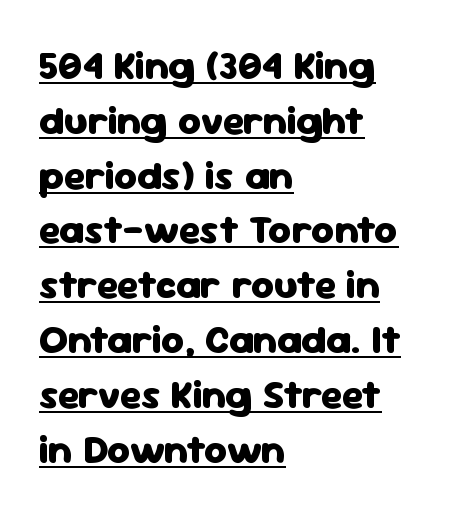
{"serif": "no", "italic": "no", "bold": "yes", "weight": "heavy", "width": "normal", "stroke_contrast": "low", "x_height": "medium", "monospaced": "no", "underline": "yes", "align": "left", "line_spacing": "normal", "line_spacing_ratio": 1.37, "letter_spacing": "normal", "letter_spacing_em": 0.0, "glyph_px": 40}
